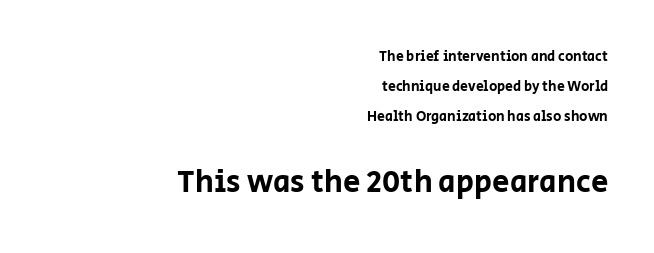
Q: Is the text italic (slanted)? A: No, it is upright.
Q: Is the typeface a serif or a sans-serif typeface? A: Sans-serif.
Q: Is the text underlined? A: No.
Q: How is the paragraph aligned? A: Right-aligned.
Q: Is the spacing between letters normal or unusually wide? A: Normal.
Q: Is the spacing between lines tight, normal or loose? A: Loose.
Q: Which block of text is set in a larger size, the first (top) or the second (bottom)? A: The second (bottom) one.
Q: Width (condensed, normal, or wide)? A: Normal.
Q: Stroke contrast? A: Low.
Q: x-height? A: Large.
Q: Monospaced? A: No.
